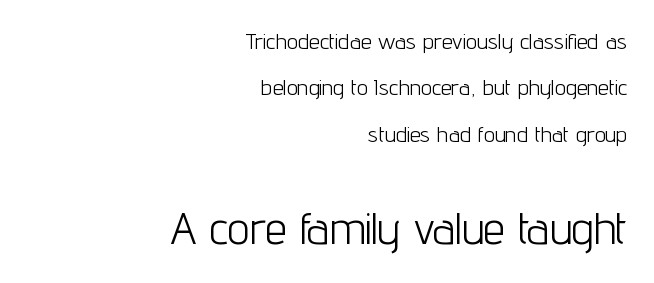
{"serif": "no", "italic": "no", "bold": "no", "weight": "light", "width": "condensed", "stroke_contrast": "low", "x_height": "medium", "monospaced": "no", "underline": "no", "align": "right", "line_spacing": "loose", "line_spacing_ratio": 2.11, "letter_spacing": "normal", "letter_spacing_em": 0.0, "larger_block": "second", "size_ratio": 2.0, "glyph_px": 44}
